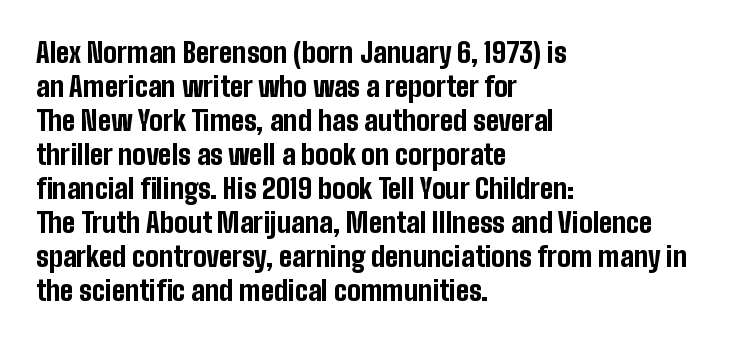
Does the weight exceed regular? Yes, all the way to bold. Short note: letters normally spaced. The space beneath each line is pristine and unruled. The typesetter chose a ragged-right arrangement here. Posture: vertical. The passage shown stacks its lines at a standard gap.
